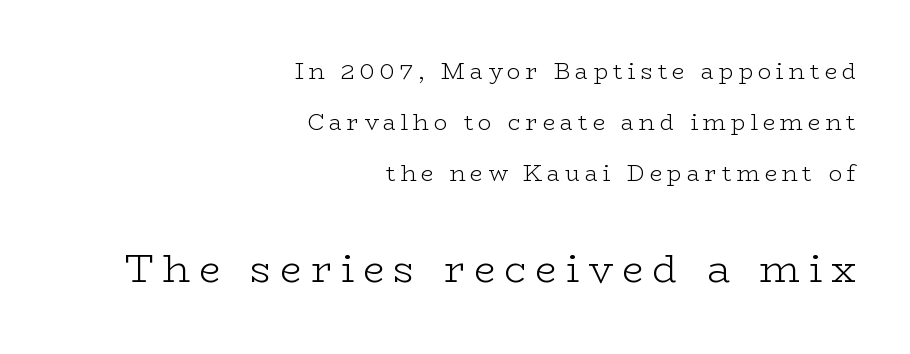
Q: Is the text bold? A: No.
Q: Is the text italic (slanted)? A: No, it is upright.
Q: Is the typeface a serif or a sans-serif typeface? A: Serif.
Q: Is the text underlined? A: No.
Q: How is the paragraph aligned? A: Right-aligned.
Q: Is the spacing between letters normal or unusually wide? A: Unusually wide.
Q: Is the spacing between lines tight, normal or loose? A: Loose.
Q: Which block of text is set in a larger size, the first (top) or the second (bottom)? A: The second (bottom) one.
Q: Width (condensed, normal, or wide)? A: Wide.
Q: Stroke contrast? A: Low.
Q: x-height? A: Medium.
Q: Monospaced? A: No.
